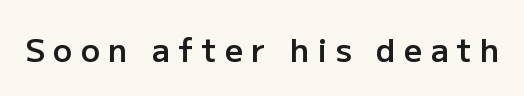
Q: Is the text bold? A: Semi-bold.
Q: Is the text italic (slanted)? A: No, it is upright.
Q: Is the typeface a serif or a sans-serif typeface? A: Sans-serif.
Q: Is the text underlined? A: No.
Q: Is the spacing between letters normal or unusually wide? A: Unusually wide.
Q: Width (condensed, normal, or wide)? A: Normal.
Q: Stroke contrast? A: Low.
Q: x-height? A: Medium.
Q: Monospaced? A: No.
